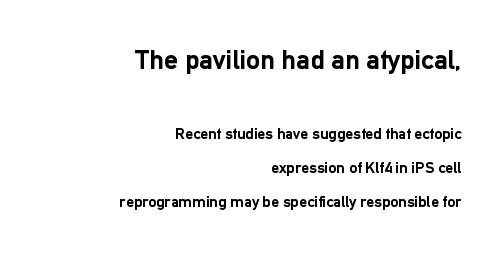
Q: Is the text bold? A: Yes.
Q: Is the text italic (slanted)? A: No, it is upright.
Q: Is the typeface a serif or a sans-serif typeface? A: Sans-serif.
Q: Is the text underlined? A: No.
Q: How is the paragraph aligned? A: Right-aligned.
Q: Is the spacing between letters normal or unusually wide? A: Normal.
Q: Is the spacing between lines tight, normal or loose? A: Loose.
Q: Which block of text is set in a larger size, the first (top) or the second (bottom)? A: The first (top) one.
Q: Width (condensed, normal, or wide)? A: Normal.
Q: Stroke contrast? A: Low.
Q: x-height? A: Medium.
Q: Monospaced? A: No.
